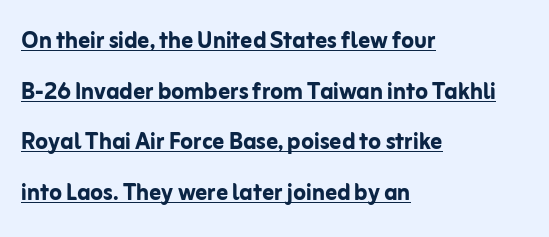
The image shows 29 px semibold sans-serif type, upright; set left-aligned, line spacing 1.75x, normal letter spacing, underlined; low stroke contrast and a medium x-height.
